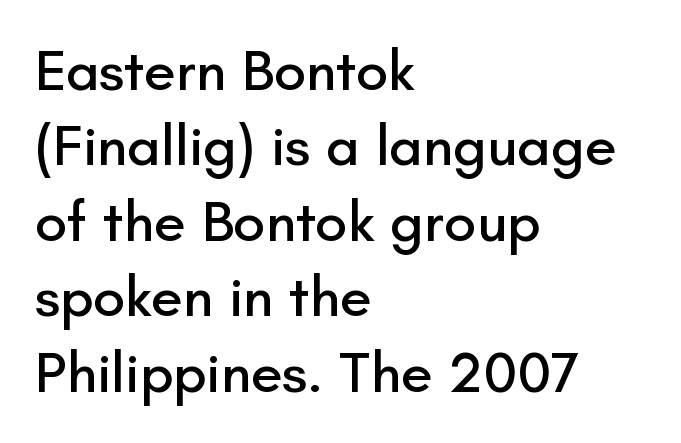
{"serif": "no", "italic": "no", "width": "normal", "stroke_contrast": "low", "x_height": "small", "monospaced": "no", "underline": "no", "align": "left", "line_spacing": "normal", "line_spacing_ratio": 1.3, "letter_spacing": "normal", "letter_spacing_em": 0.0, "glyph_px": 58}
